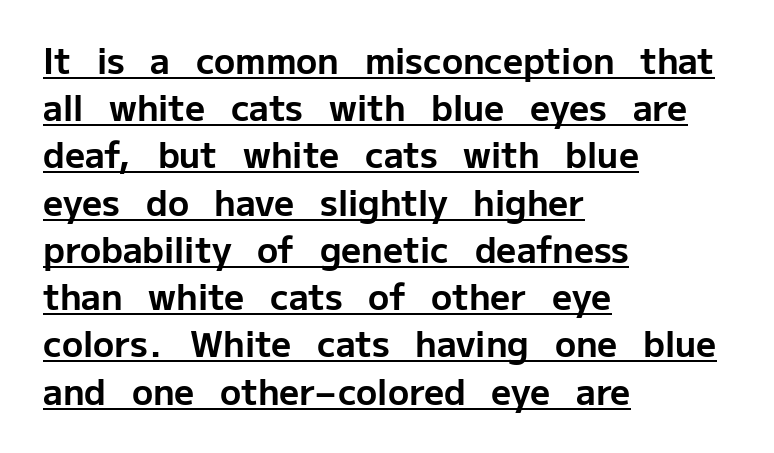
This rendering uses left alignment, leaving the right contour irregular. A typesetter would label this face a sans. How heavy is the stroke? Heavy — this is a bold. Students, observe the line beneath the letters — that is underlining.
